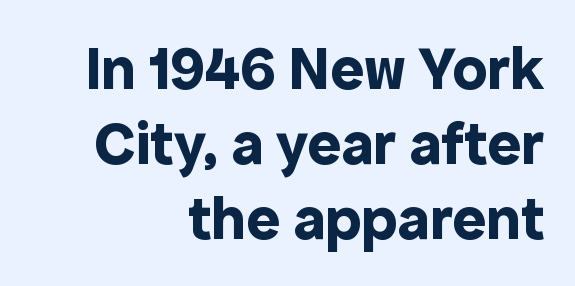
The glyphs have the mass of a bold cut. Plain, unruled lines of type. A typesetter would call this proportional, since set widths differ per character. How are the letters spaced? Ordinarily, with no added tracking.
